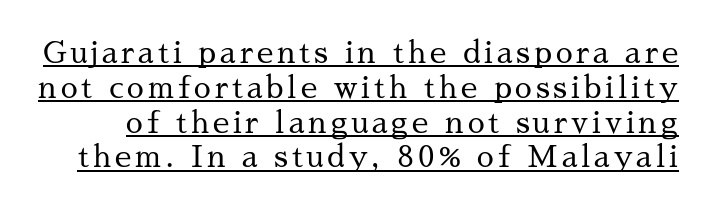
In terms of letterform style, serifs are clearly present. Does the lettering tilt? It doesn't — this is upright. Letters have the restrained weight of plain body copy at most. In designer terms, the underline attribute is active on this setting.
